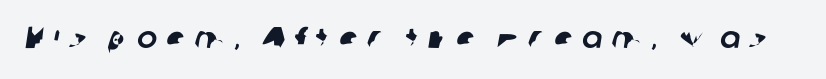
The rendering inserts visible extra space after every character. Proportional: the letters do not fall into vertical columns. A typesetter would label this face a sans. The gap between lines stays unmarked.
